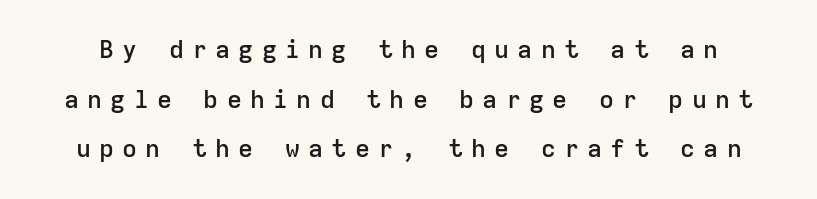
Honestly, there is no underline to notice here at all. The characters look somewhat weighty, a semibold short of true bold. One glance says open: line gaps are wider than usual. Inter-character spacing is expanded well beyond the font's built-in metrics.
